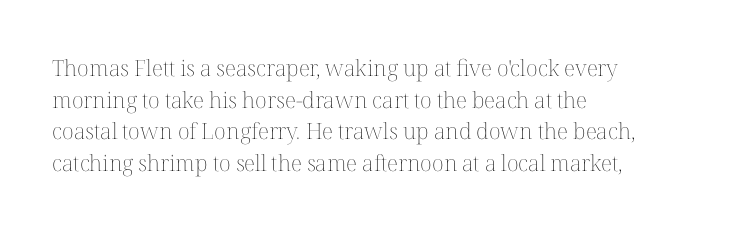
{"italic": "no", "bold": "no", "underline": "no", "align": "left", "line_spacing": "normal", "line_spacing_ratio": 1.44, "letter_spacing": "normal", "letter_spacing_em": 0.0, "glyph_px": 22}
